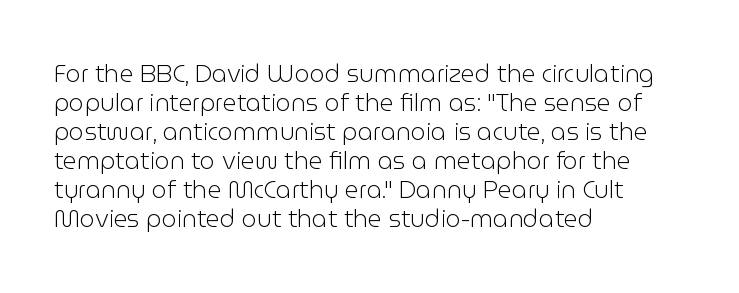
The image shows 24 px text type, upright; set left-aligned, line spacing 1.21x, normal letter spacing, not underlined.
